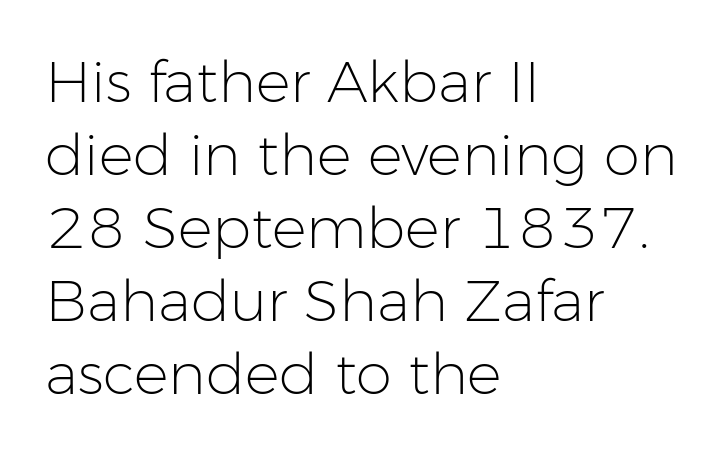
The image shows 58 px light sans-serif type, upright; set left-aligned, normal line spacing (1.26x), normal letter spacing, not underlined; low stroke contrast and a medium x-height.
